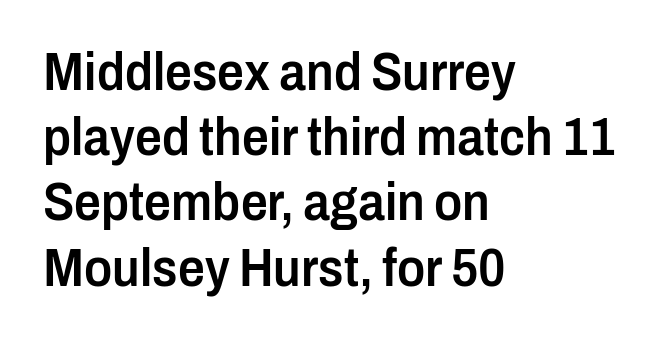
{"serif": "no", "italic": "no", "bold": "semi", "weight": "semibold", "width": "condensed", "stroke_contrast": "low", "x_height": "medium", "monospaced": "no", "underline": "no", "align": "left", "line_spacing_ratio": 1.23, "letter_spacing": "normal", "letter_spacing_em": 0.0, "glyph_px": 53}
